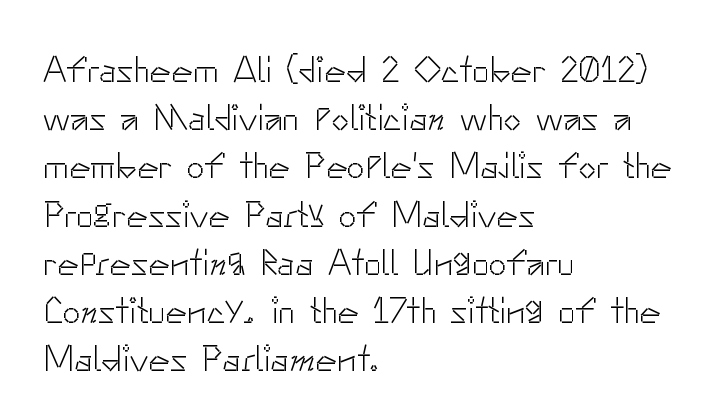
{"serif": "no", "italic": "no", "bold": "no", "weight": "light", "width": "normal", "stroke_contrast": "low", "x_height": "small", "monospaced": "no", "underline": "no", "align": "left", "line_spacing": "normal", "line_spacing_ratio": 1.34, "letter_spacing": "normal", "letter_spacing_em": 0.0, "glyph_px": 36}
